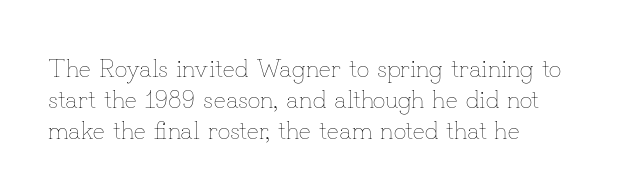
Spacing between characters is what you'd get straight out of the box. Ordinary non-slanted type is in use. The compositor pushed each line to the left boundary. Rows of type keep a routine distance in the vertical direction.
